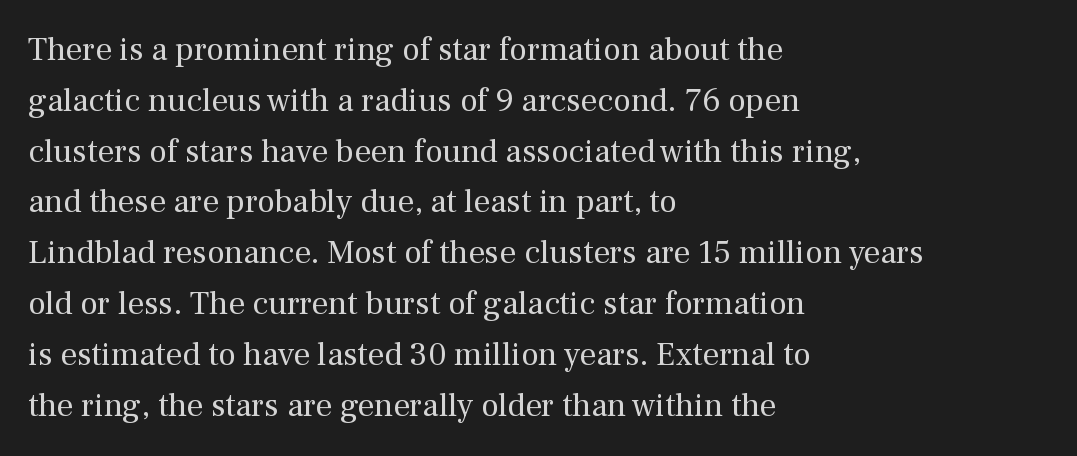
Q: Is the text bold? A: No.
Q: Is the text italic (slanted)? A: No, it is upright.
Q: Is the typeface a serif or a sans-serif typeface? A: Serif.
Q: Is the text underlined? A: No.
Q: How is the paragraph aligned? A: Left-aligned.
Q: Is the spacing between letters normal or unusually wide? A: Normal.
Q: Is the spacing between lines tight, normal or loose? A: Normal.
Q: Width (condensed, normal, or wide)? A: Normal.
Q: Stroke contrast? A: Medium.
Q: x-height? A: Medium.
Q: Monospaced? A: No.
